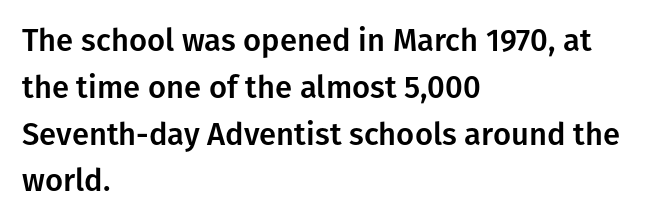
Q: Is the text italic (slanted)? A: No, it is upright.
Q: Is the typeface a serif or a sans-serif typeface? A: Sans-serif.
Q: Is the text underlined? A: No.
Q: How is the paragraph aligned? A: Left-aligned.
Q: Is the spacing between letters normal or unusually wide? A: Normal.
Q: Is the spacing between lines tight, normal or loose? A: Normal.
Q: Width (condensed, normal, or wide)? A: Normal.
Q: Stroke contrast? A: Low.
Q: x-height? A: Medium.
Q: Monospaced? A: No.
